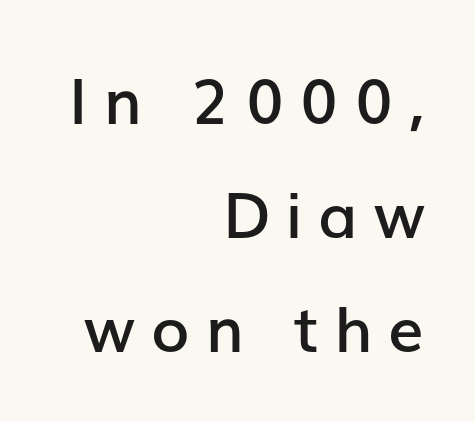
{"serif": "no", "italic": "no", "bold": "semi", "weight": "semibold", "width": "normal", "stroke_contrast": "low", "x_height": "medium", "monospaced": "no", "underline": "no", "align": "right", "line_spacing_ratio": 1.81, "letter_spacing": "wide", "letter_spacing_em": 0.25, "glyph_px": 63}
